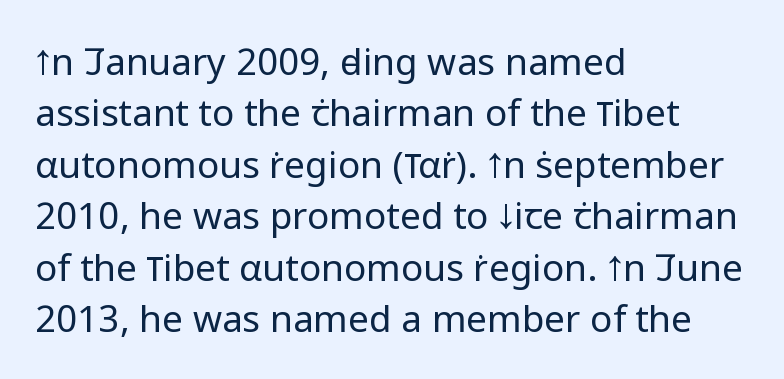
The image shows 37 px regular-weight sans-serif type, upright; set left-aligned, normal line spacing (1.39x), normal letter spacing, not underlined; low stroke contrast and a medium x-height.
